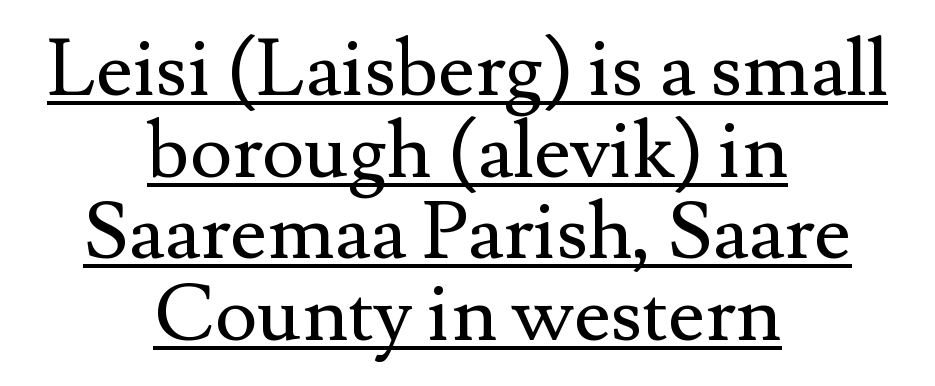
Q: Is the text bold? A: No.
Q: Is the text italic (slanted)? A: No, it is upright.
Q: Is the typeface a serif or a sans-serif typeface? A: Serif.
Q: Is the text underlined? A: Yes.
Q: How is the paragraph aligned? A: Centered.
Q: Is the spacing between letters normal or unusually wide? A: Normal.
Q: Is the spacing between lines tight, normal or loose? A: Tight.
Q: Width (condensed, normal, or wide)? A: Normal.
Q: Stroke contrast? A: Medium.
Q: x-height? A: Small.
Q: Monospaced? A: No.
